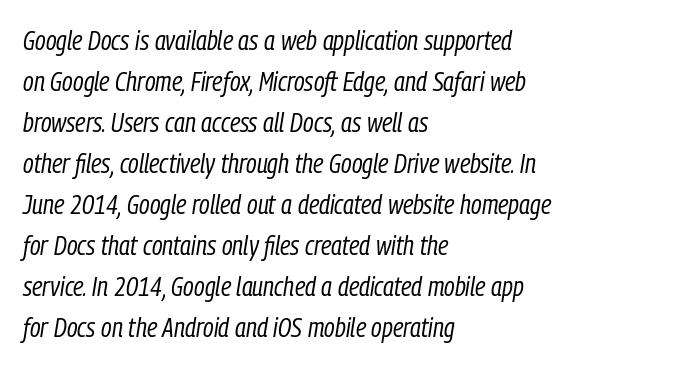
The area under the type is left untouched. Heft: none added — not bold. Interline gaps are of average width in this sample. The letters are slanted; this is an italic face. The horizontal fit of the characters is conventional and even.
